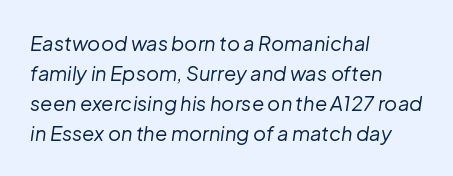
The image shows 20 px text type, italic (leaning right); set left-aligned, normal line spacing (1.5x), normal letter spacing, not underlined.
